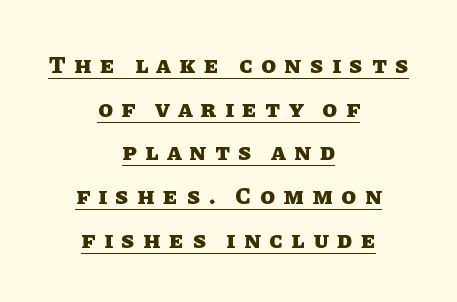
Caption: expanded tracking, letters set apart. Quick note: underline on. Does the weight exceed regular? Yes, all the way to bold. Horizontal alignment here is central, giving a formal, balanced look.
